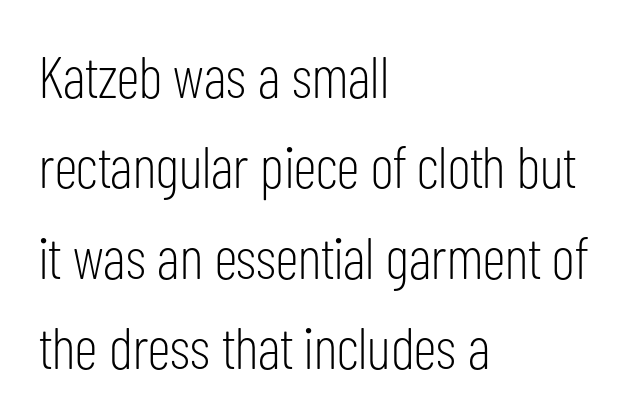
Spacing between characters is what you'd get straight out of the box. Bare-footed words on every line. Line spacing here is normal. Heft: none added — not bold. The passage is arranged the way most books set body copy — flush left.
